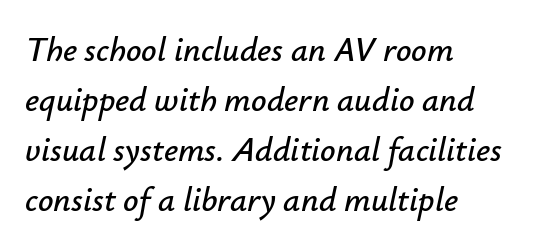
{"italic": "yes", "lean": "right", "slant_degrees": 12, "width": "normal", "stroke_contrast": "low", "x_height": "small", "monospaced": "no", "underline": "no", "align": "left", "line_spacing": "normal", "line_spacing_ratio": 1.47, "letter_spacing": "normal", "letter_spacing_em": 0.0, "glyph_px": 34}
